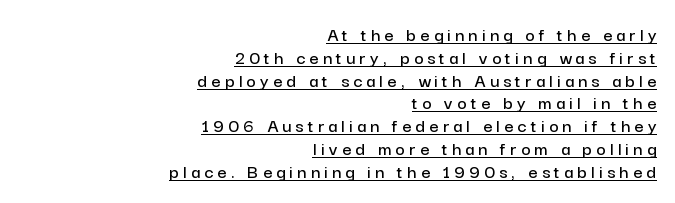
The image shows 20 px text type, upright; set right-aligned, tight line spacing (1.14x), unusually wide letter spacing (+0.21 em), underlined.
